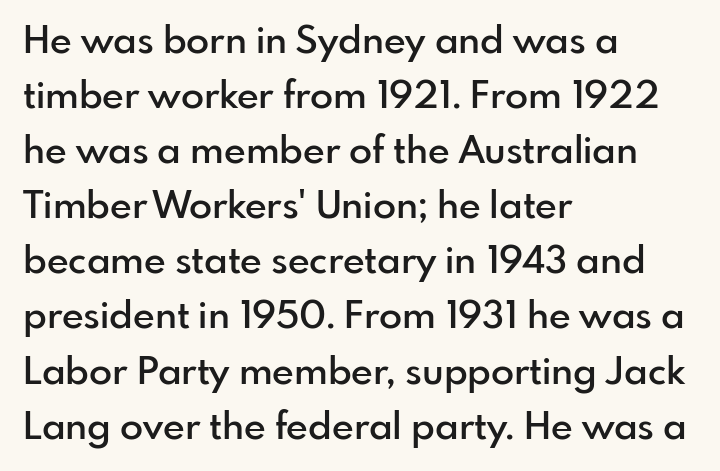
Honestly, the row spacing looks completely unremarkable. One-word summary of the alignment: left. Are there feet on the stems? There aren't — it's a sans. Note the varied advance widths — an 'i' is clearly narrower than an 'm'. Summary of weight: moderately heavy, a semibold.
